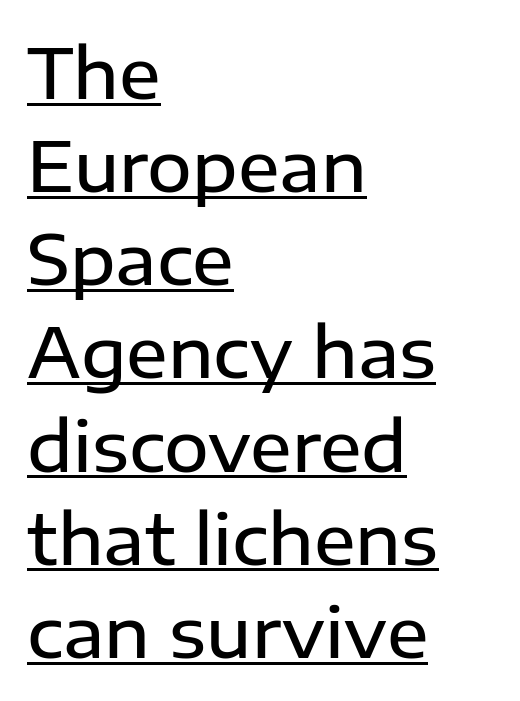
Q: Is the text bold? A: Semi-bold.
Q: Is the text italic (slanted)? A: No, it is upright.
Q: Is the typeface a serif or a sans-serif typeface? A: Sans-serif.
Q: Is the text underlined? A: Yes.
Q: How is the paragraph aligned? A: Left-aligned.
Q: Is the spacing between letters normal or unusually wide? A: Normal.
Q: Is the spacing between lines tight, normal or loose? A: Normal.
Q: Width (condensed, normal, or wide)? A: Normal.
Q: Stroke contrast? A: Low.
Q: x-height? A: Medium.
Q: Monospaced? A: No.
